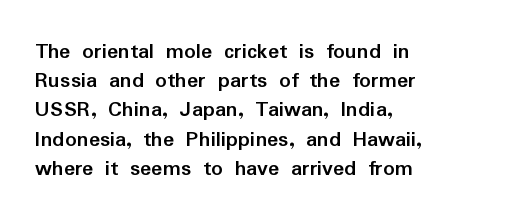
The image shows 23 px bold type, upright; set left-aligned, normal line spacing (1.27x), normal letter spacing, not underlined.
